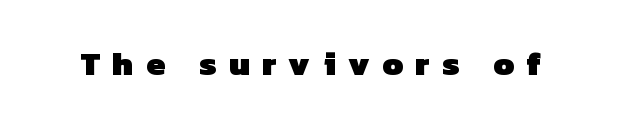
{"serif": "no", "bold": "yes", "weight": "heavy", "width": "normal", "stroke_contrast": "low", "x_height": "medium", "monospaced": "no", "underline": "no", "letter_spacing": "wide", "letter_spacing_em": 0.38, "glyph_px": 33}
